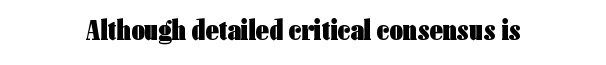
{"serif": "no", "italic": "no", "bold": "yes", "weight": "heavy", "width": "condensed", "stroke_contrast": "low", "x_height": "medium", "monospaced": "no", "underline": "no", "letter_spacing": "normal", "letter_spacing_em": 0.0, "glyph_px": 29}
